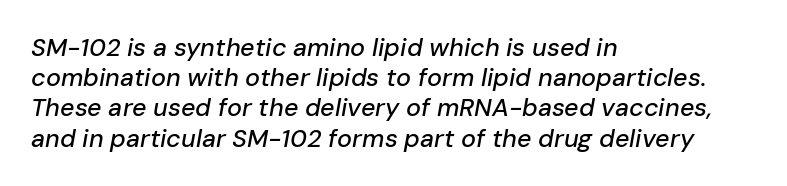
The image shows 25 px text type, italic (leaning right); set left-aligned, line spacing 1.21x, normal letter spacing, not underlined.
